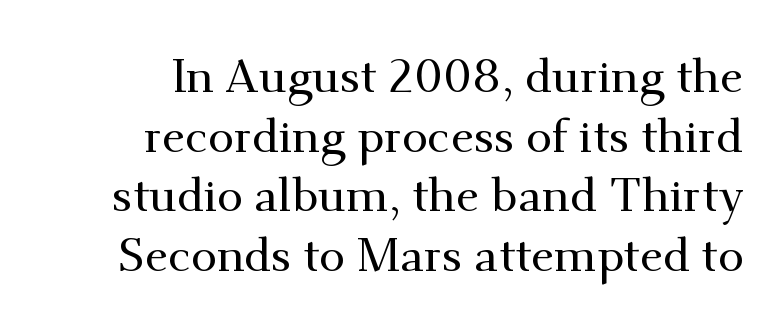
The image shows 47 px serif type, upright; set normal line spacing (1.27x), normal letter spacing, not underlined; medium stroke contrast and a small x-height.
